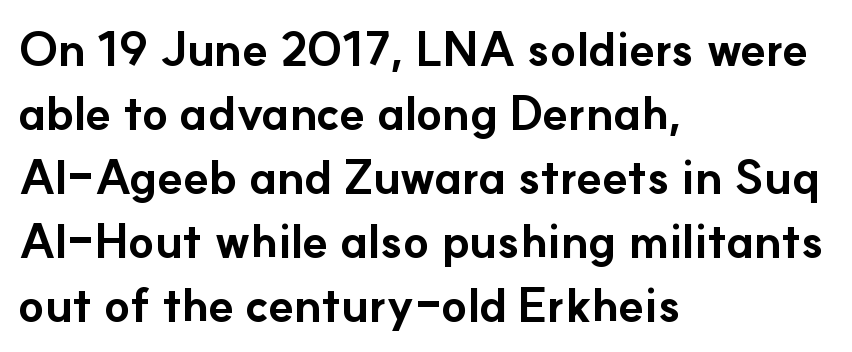
{"serif": "no", "italic": "no", "bold": "yes", "weight": "bold", "width": "normal", "stroke_contrast": "low", "x_height": "small", "monospaced": "no", "underline": "no", "align": "left", "line_spacing": "normal", "line_spacing_ratio": 1.36, "letter_spacing": "normal", "letter_spacing_em": 0.0, "glyph_px": 47}
